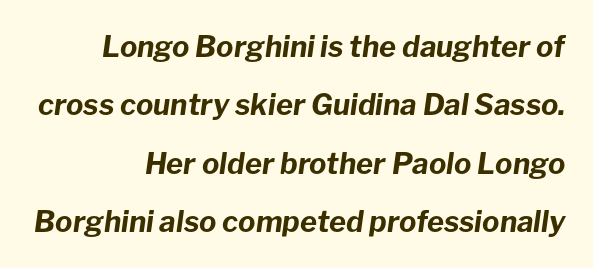
Q: Is the text bold? A: Yes.
Q: Is the text italic (slanted)? A: Yes, it leans right by about 8 degrees.
Q: Is the text underlined? A: No.
Q: How is the paragraph aligned? A: Right-aligned.
Q: Is the spacing between letters normal or unusually wide? A: Normal.
Q: Is the spacing between lines tight, normal or loose? A: Loose.
Q: Width (condensed, normal, or wide)? A: Normal.
Q: Stroke contrast? A: Low.
Q: x-height? A: Medium.
Q: Monospaced? A: No.
